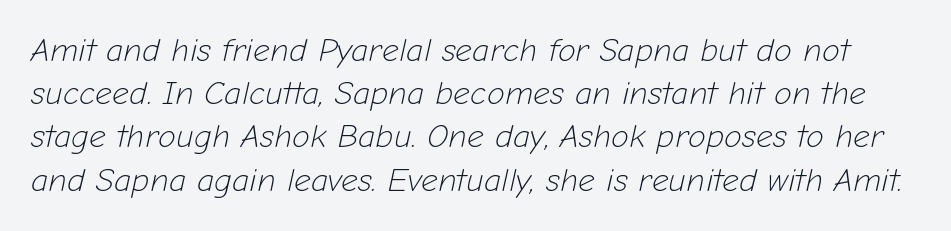
Q: Is the text bold? A: No.
Q: Is the text italic (slanted)? A: Yes, it leans right by about 12 degrees.
Q: Is the text underlined? A: No.
Q: Is the spacing between letters normal or unusually wide? A: Normal.
Q: Is the spacing between lines tight, normal or loose? A: Normal.
Q: Width (condensed, normal, or wide)? A: Normal.
Q: Stroke contrast? A: Low.
Q: x-height? A: Medium.
Q: Monospaced? A: No.
